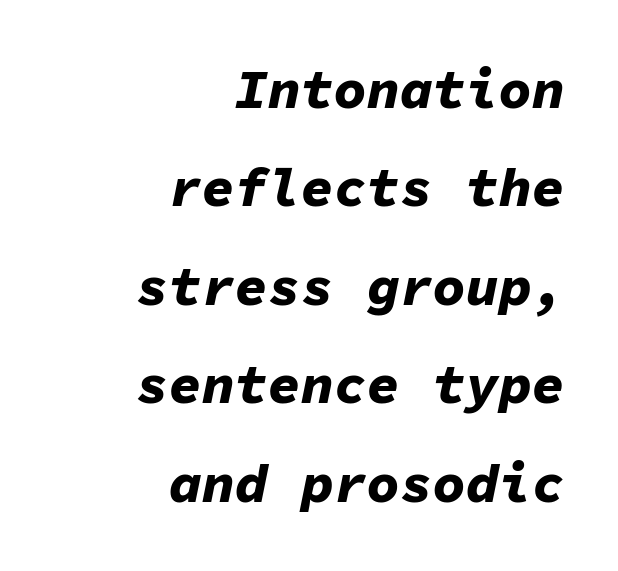
The image shows 55 px bold type, italic (leaning right), monospaced; set right-aligned, line spacing 1.79x, normal letter spacing, not underlined; low stroke contrast and a medium x-height.
